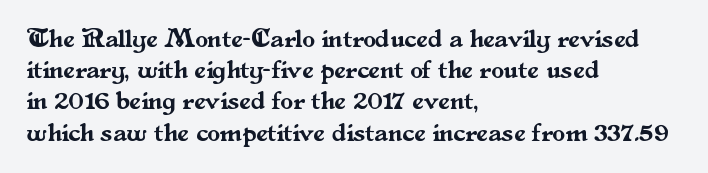
The passage is arranged the way most books set body copy — flush left. This is the regular roman posture of the typeface. The rendering keeps characters at their native spacing. Honestly, there is no underline to notice here at all.
